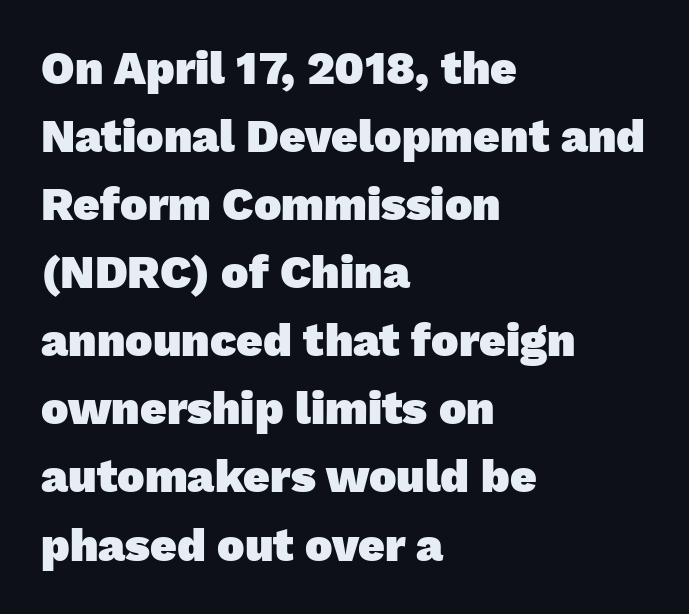
{"serif": "no", "bold": "yes", "weight": "heavy", "width": "normal", "stroke_contrast": "low", "x_height": "medium", "monospaced": "no", "underline": "no", "align": "left", "line_spacing": "normal", "line_spacing_ratio": 1.48, "letter_spacing": "normal", "letter_spacing_em": 0.0, "glyph_px": 46}
